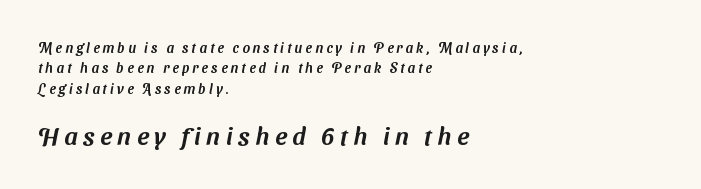
If you squint, the bottom block still reads clearly — it's the larger of the two. Spacing between characters has been opened up far beyond the box default. Rule under the text: the space is simply empty. The line-height multiplier appears to be the usual default.
